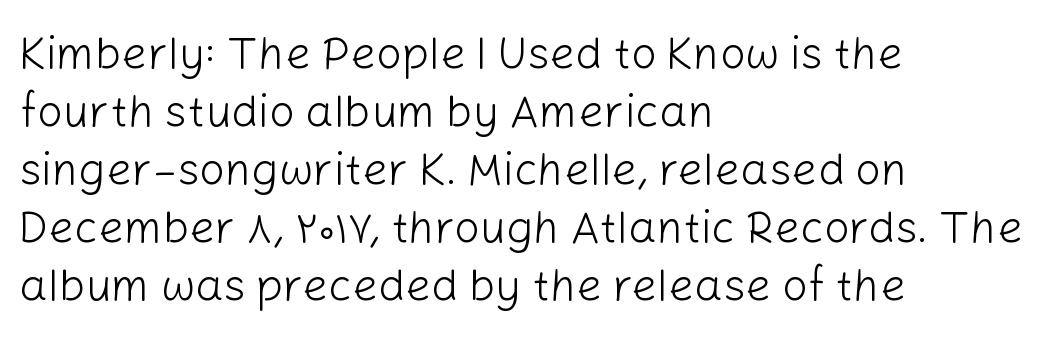
Q: Is the text bold? A: No.
Q: Is the text italic (slanted)? A: No, it is upright.
Q: Is the typeface a serif or a sans-serif typeface? A: Sans-serif.
Q: Is the text underlined? A: No.
Q: How is the paragraph aligned? A: Left-aligned.
Q: Is the spacing between letters normal or unusually wide? A: Normal.
Q: Is the spacing between lines tight, normal or loose? A: Normal.
Q: Width (condensed, normal, or wide)? A: Normal.
Q: Stroke contrast? A: Low.
Q: x-height? A: Medium.
Q: Monospaced? A: No.
